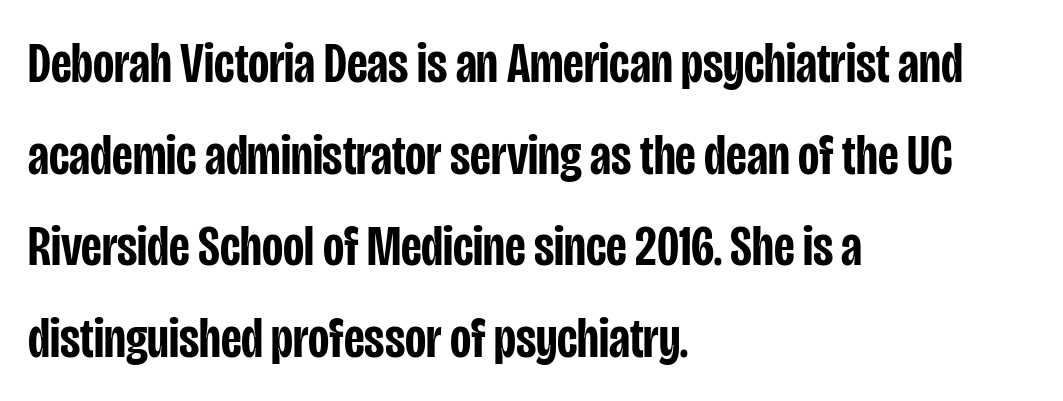
{"serif": "no", "italic": "no", "bold": "semi", "weight": "semibold", "width": "condensed", "stroke_contrast": "low", "x_height": "large", "monospaced": "no", "underline": "no", "align": "left", "line_spacing": "normal", "line_spacing_ratio": 1.58, "letter_spacing": "normal", "letter_spacing_em": 0.0, "glyph_px": 58}
